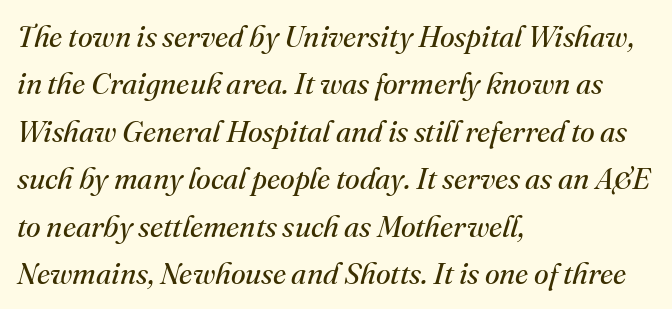
Proportional: the letters do not fall into vertical columns. Letters rest on an invisible, unmarked baseline. Notice how the stems are inclined rather than vertical — that's the hallmark of italics. No letter is thick-stroked: the sample isn't bold.
